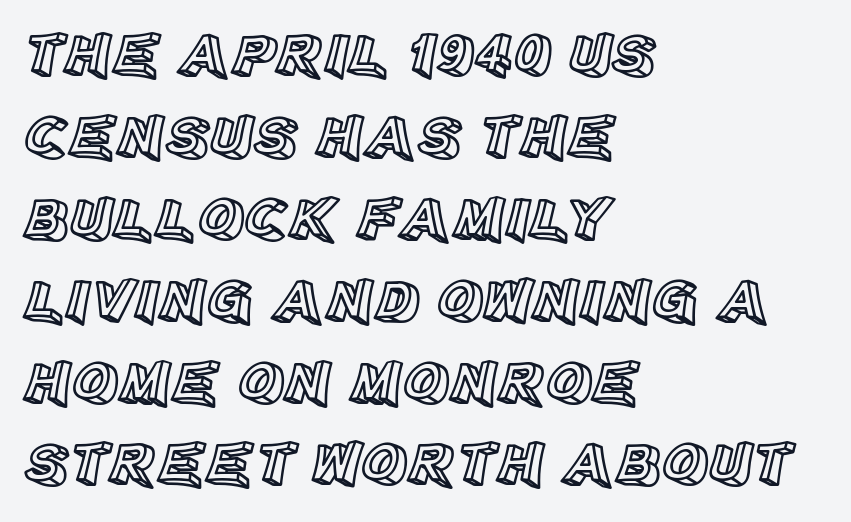
Summary of vertical rhythm: regular, with standard interline spacing. Varying glyph widths throughout — classic text-font behaviour. Nobody drew a line under any word here.
